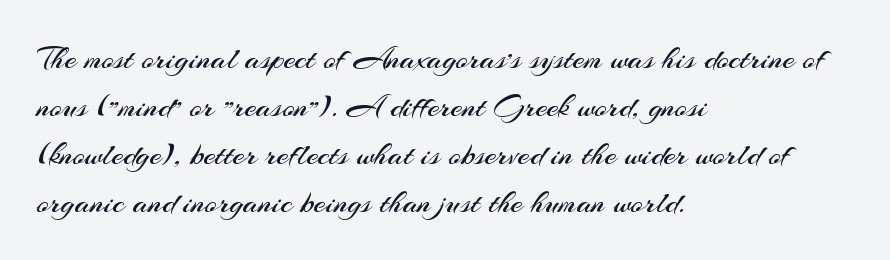
{"serif": "no", "bold": "no", "weight": "regular", "width": "normal", "stroke_contrast": "medium", "x_height": "small", "monospaced": "no", "underline": "no", "align": "left", "line_spacing": "normal", "line_spacing_ratio": 1.45, "letter_spacing": "normal", "letter_spacing_em": 0.0, "glyph_px": 33}
